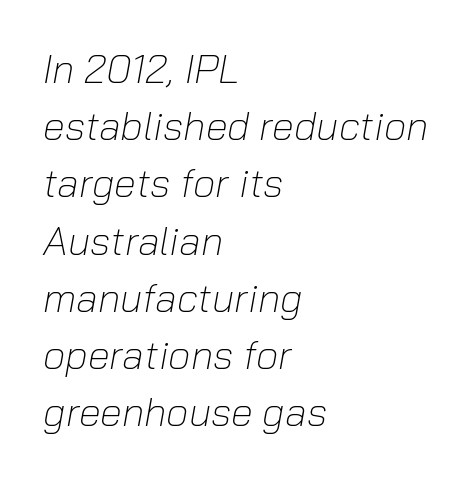
The text carries the slant typical of an italic or oblique font. Short and long lines alike share a common starting point at left. These lines keep a tight, regular rhythm from letter to letter. Think standard paragraph weight, or any step lighter than that.
